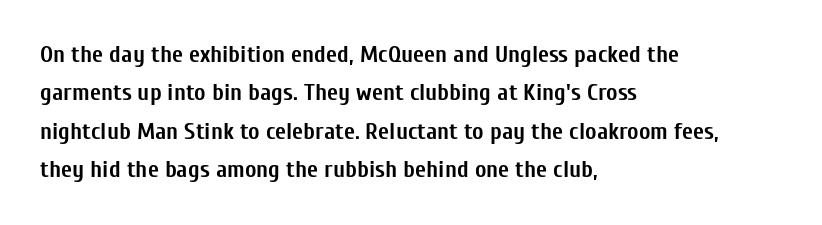
Q: Is the text bold? A: Yes.
Q: Is the text italic (slanted)? A: No, it is upright.
Q: Is the text underlined? A: No.
Q: How is the paragraph aligned? A: Left-aligned.
Q: Is the spacing between letters normal or unusually wide? A: Normal.
Q: Is the spacing between lines tight, normal or loose? A: Normal.
